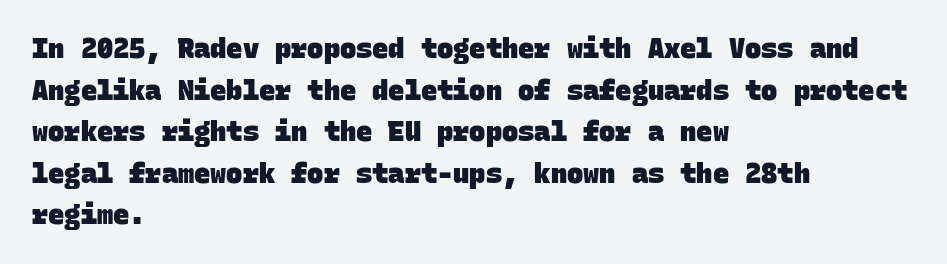
{"bold": "yes", "underline": "no", "align": "left", "line_spacing": "normal", "line_spacing_ratio": 1.54, "letter_spacing": "normal", "letter_spacing_em": 0.0, "glyph_px": 27}
